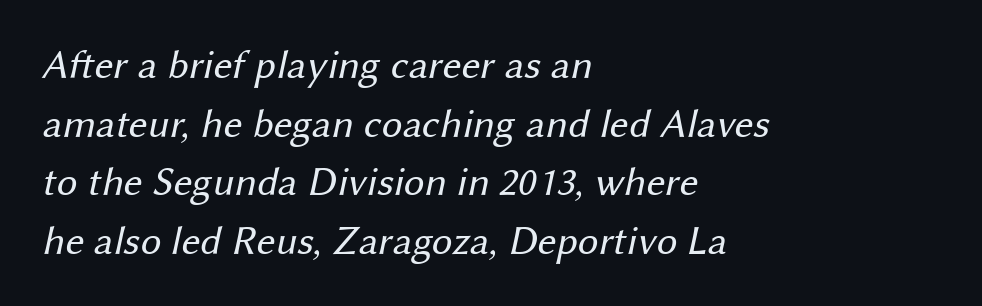
Q: Is the text bold? A: No.
Q: Is the typeface a serif or a sans-serif typeface? A: Sans-serif.
Q: Is the text underlined? A: No.
Q: How is the paragraph aligned? A: Left-aligned.
Q: Is the spacing between letters normal or unusually wide? A: Normal.
Q: Is the spacing between lines tight, normal or loose? A: Normal.
Q: Width (condensed, normal, or wide)? A: Normal.
Q: Stroke contrast? A: Medium.
Q: x-height? A: Medium.
Q: Monospaced? A: No.
